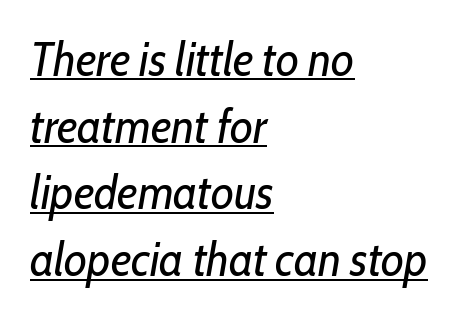
Q: Is the text bold? A: No.
Q: Is the text italic (slanted)? A: Yes, it leans right by about 10 degrees.
Q: Is the text underlined? A: Yes.
Q: How is the paragraph aligned? A: Left-aligned.
Q: Is the spacing between letters normal or unusually wide? A: Normal.
Q: Is the spacing between lines tight, normal or loose? A: Normal.
Q: Width (condensed, normal, or wide)? A: Condensed.
Q: Stroke contrast? A: Low.
Q: x-height? A: Medium.
Q: Monospaced? A: No.
